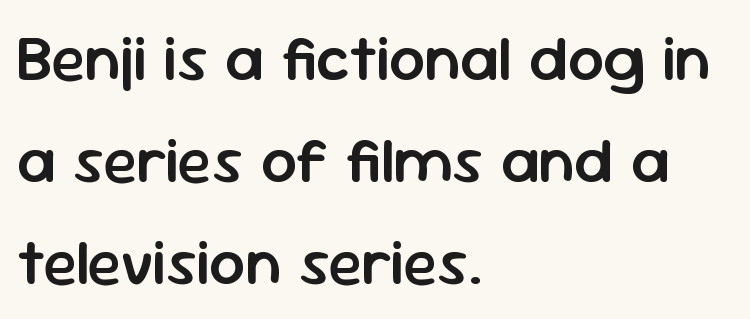
Q: Is the text bold? A: Semi-bold.
Q: Is the text italic (slanted)? A: No, it is upright.
Q: Is the typeface a serif or a sans-serif typeface? A: Sans-serif.
Q: Is the text underlined? A: No.
Q: How is the paragraph aligned? A: Left-aligned.
Q: Is the spacing between letters normal or unusually wide? A: Normal.
Q: Is the spacing between lines tight, normal or loose? A: Normal.
Q: Width (condensed, normal, or wide)? A: Normal.
Q: Stroke contrast? A: Low.
Q: x-height? A: Medium.
Q: Monospaced? A: No.
